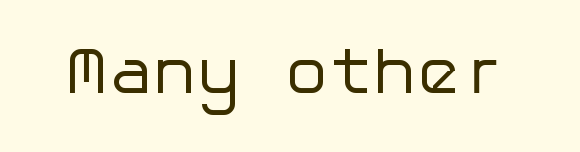
The image shows 66 px regular-weight sans-serif type, upright; set normal letter spacing, not underlined; low stroke contrast and a medium x-height.
